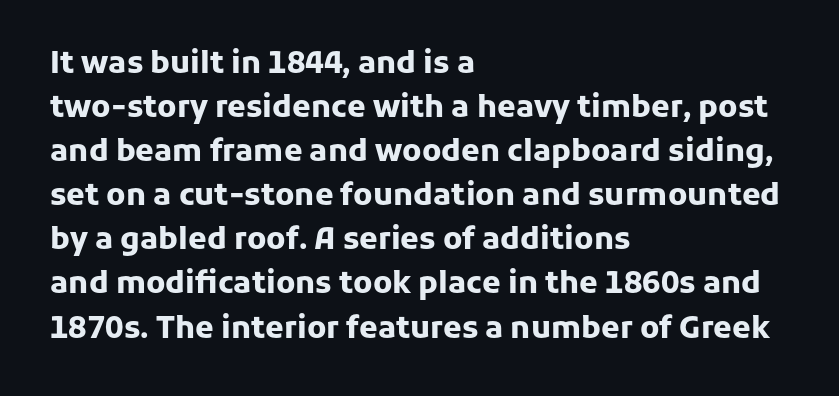
Q: Is the text bold? A: Yes.
Q: Is the text italic (slanted)? A: No, it is upright.
Q: Is the typeface a serif or a sans-serif typeface? A: Sans-serif.
Q: Is the text underlined? A: No.
Q: How is the paragraph aligned? A: Left-aligned.
Q: Is the spacing between letters normal or unusually wide? A: Normal.
Q: Is the spacing between lines tight, normal or loose? A: Normal.
Q: Width (condensed, normal, or wide)? A: Normal.
Q: Stroke contrast? A: Low.
Q: x-height? A: Medium.
Q: Monospaced? A: No.
